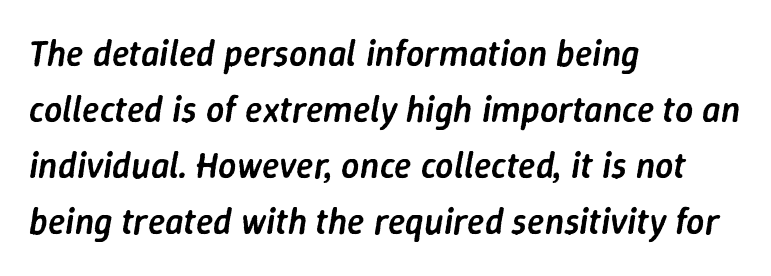
These lines keep a tight, regular rhythm from letter to letter. The passage shown leans; its letterforms are oblique. This sample is left-justified, so line endings fall wherever the words run out. Nobody drew a line under any word here.
